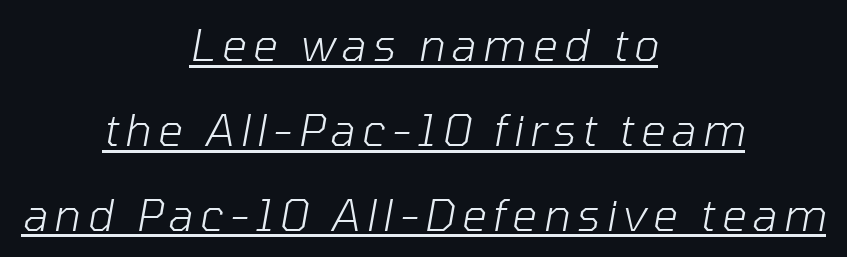
The image shows 44 px light type, italic (leaning right); set centered, loose line spacing (1.93x), underlined; low stroke contrast and a medium x-height.
